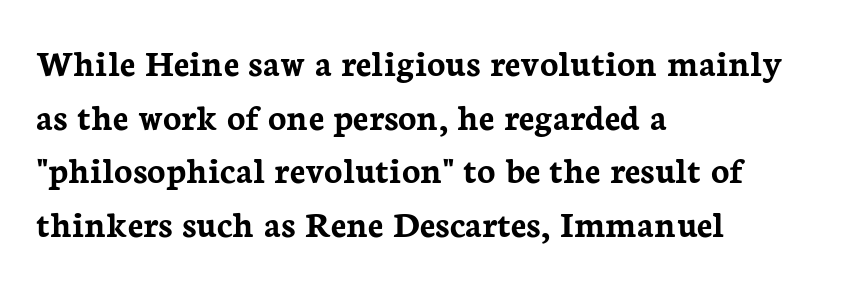
The image shows 38 px semibold serif type, upright; set left-aligned, normal line spacing (1.41x), normal letter spacing, not underlined; low stroke contrast and a medium x-height.
